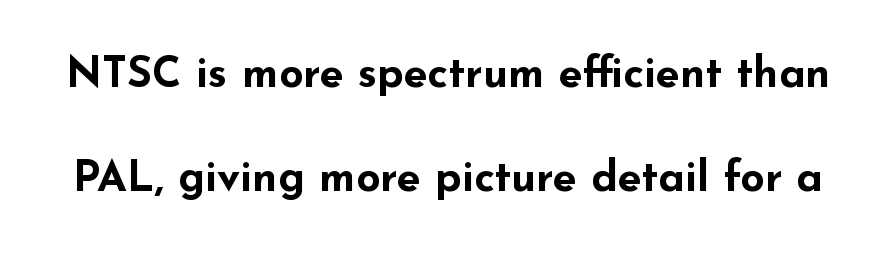
{"serif": "no", "italic": "no", "bold": "yes", "weight": "bold", "width": "wide", "stroke_contrast": "low", "x_height": "small", "monospaced": "no", "underline": "no", "line_spacing": "loose", "line_spacing_ratio": 2.41, "letter_spacing": "normal", "letter_spacing_em": 0.0, "glyph_px": 43}
